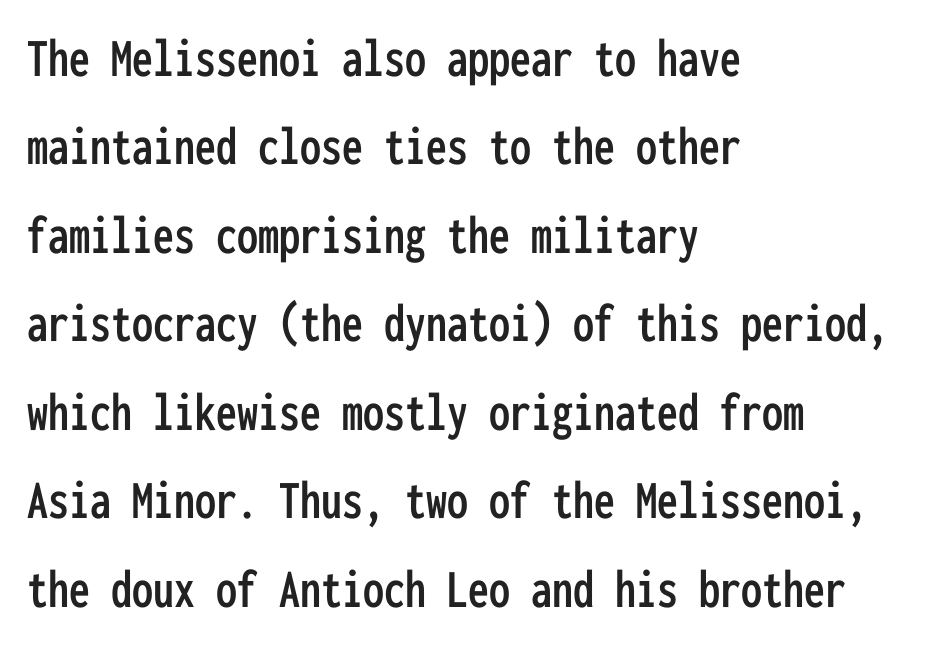
Q: Is the text italic (slanted)? A: No, it is upright.
Q: Is the typeface a serif or a sans-serif typeface? A: Sans-serif.
Q: Is the text underlined? A: No.
Q: How is the paragraph aligned? A: Left-aligned.
Q: Is the spacing between letters normal or unusually wide? A: Normal.
Q: Is the spacing between lines tight, normal or loose? A: Normal.
Q: Width (condensed, normal, or wide)? A: Condensed.
Q: Stroke contrast? A: Low.
Q: x-height? A: Medium.
Q: Monospaced? A: Yes.
